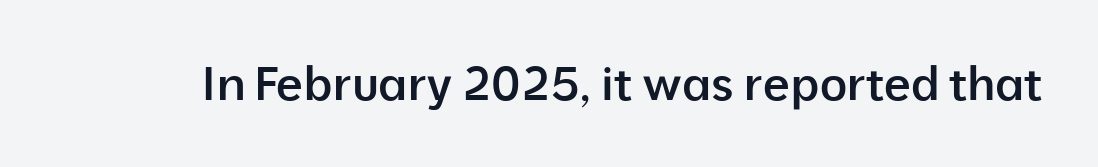
Q: Is the text bold? A: Semi-bold.
Q: Is the text italic (slanted)? A: No, it is upright.
Q: Is the typeface a serif or a sans-serif typeface? A: Sans-serif.
Q: Is the text underlined? A: No.
Q: Is the spacing between letters normal or unusually wide? A: Normal.
Q: Width (condensed, normal, or wide)? A: Normal.
Q: Stroke contrast? A: Low.
Q: x-height? A: Medium.
Q: Monospaced? A: No.
